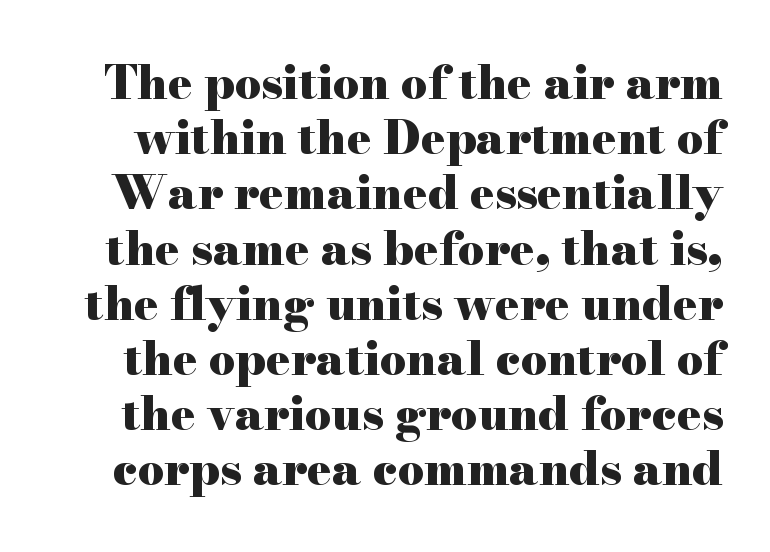
Q: Is the text bold? A: Yes.
Q: Is the text italic (slanted)? A: No, it is upright.
Q: Is the typeface a serif or a sans-serif typeface? A: Serif.
Q: Is the text underlined? A: No.
Q: Is the spacing between letters normal or unusually wide? A: Normal.
Q: Width (condensed, normal, or wide)? A: Wide.
Q: Stroke contrast? A: High.
Q: x-height? A: Small.
Q: Monospaced? A: No.
